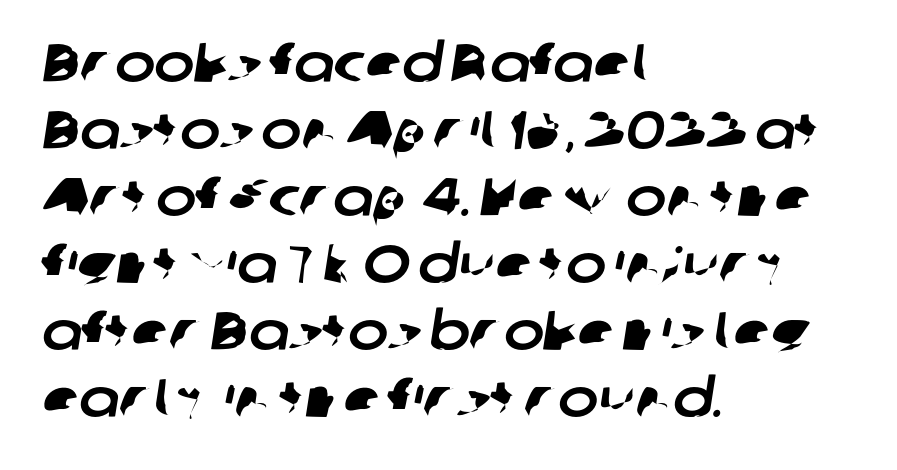
{"serif": "no", "width": "normal", "stroke_contrast": "low", "x_height": "medium", "monospaced": "no", "underline": "no", "align": "left", "line_spacing_ratio": 1.24, "letter_spacing": "normal", "letter_spacing_em": 0.0, "glyph_px": 54}
